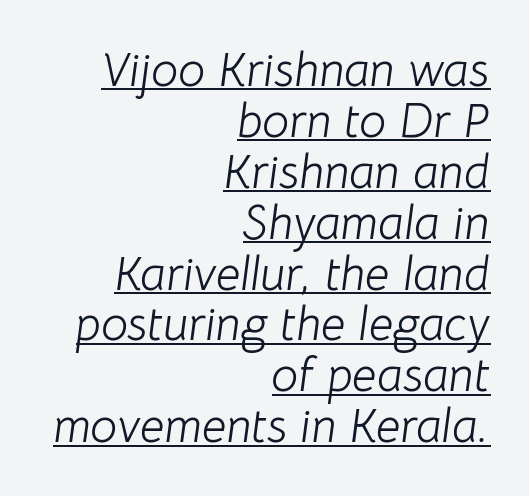
The image shows 48 px light type, italic (leaning right); set right-aligned, tight line spacing (1.06x), normal letter spacing, underlined; low stroke contrast and a medium x-height.
